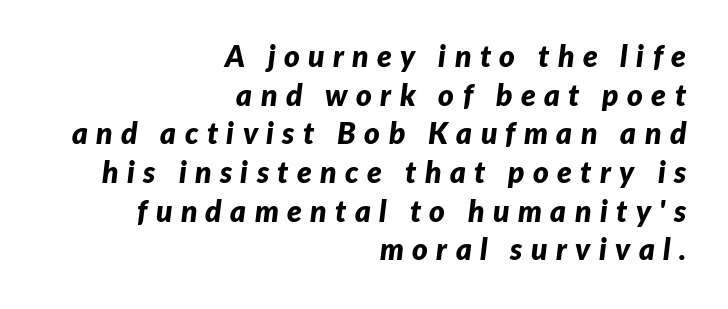
The image shows 30 px bold type, italic (leaning right); set right-aligned, normal line spacing (1.29x), unusually wide letter spacing (+0.28 em), not underlined; low stroke contrast and a medium x-height.
